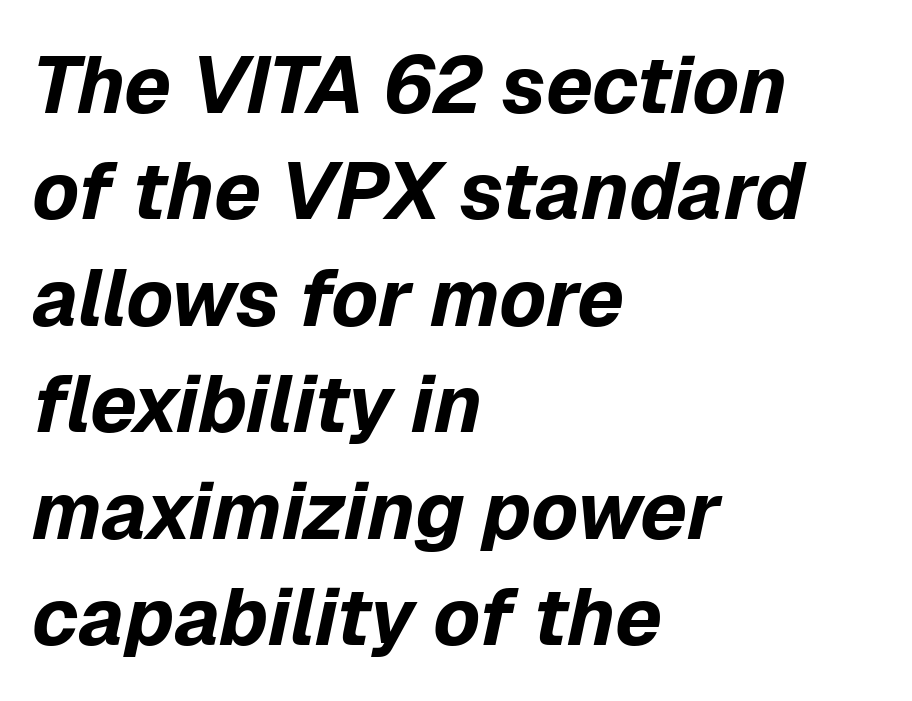
The image shows 80 px bold type, italic (leaning right); set left-aligned, normal line spacing (1.33x), normal letter spacing, not underlined; low stroke contrast and a medium x-height.
